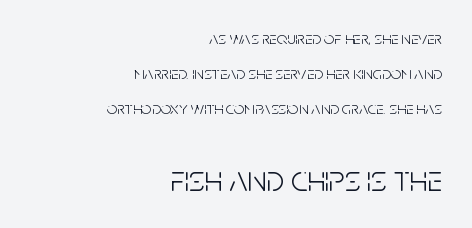
Q: Is the text bold? A: No.
Q: Is the text italic (slanted)? A: No, it is upright.
Q: Is the typeface a serif or a sans-serif typeface? A: Sans-serif.
Q: Is the text underlined? A: No.
Q: How is the paragraph aligned? A: Right-aligned.
Q: Is the spacing between letters normal or unusually wide? A: Normal.
Q: Is the spacing between lines tight, normal or loose? A: Loose.
Q: Which block of text is set in a larger size, the first (top) or the second (bottom)? A: The second (bottom) one.
Q: Width (condensed, normal, or wide)? A: Condensed.
Q: Stroke contrast? A: Low.
Q: x-height? A: Large.
Q: Monospaced? A: No.
